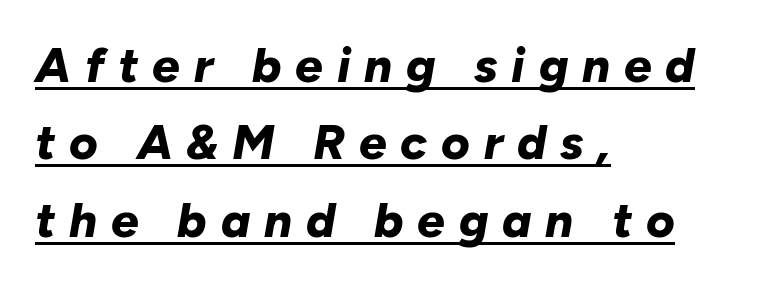
Q: Is the text bold? A: Yes.
Q: Is the text italic (slanted)? A: Yes, it leans right by about 10 degrees.
Q: Is the text underlined? A: Yes.
Q: How is the paragraph aligned? A: Left-aligned.
Q: Is the spacing between letters normal or unusually wide? A: Unusually wide.
Q: Is the spacing between lines tight, normal or loose? A: Normal.
Q: Width (condensed, normal, or wide)? A: Normal.
Q: Stroke contrast? A: Low.
Q: x-height? A: Medium.
Q: Monospaced? A: No.
